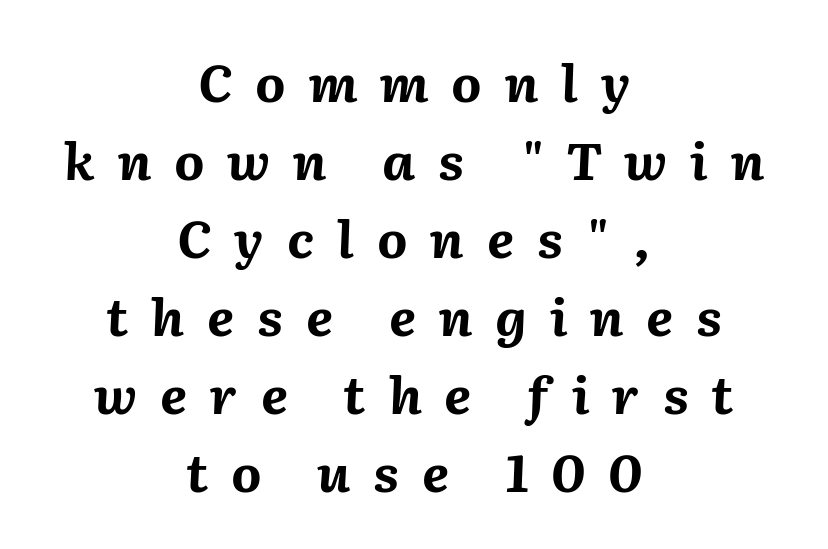
{"italic": "yes", "lean": "right", "slant_degrees": 2, "bold": "yes", "weight": "bold", "width": "normal", "stroke_contrast": "medium", "x_height": "medium", "monospaced": "no", "underline": "no", "align": "center", "line_spacing": "normal", "line_spacing_ratio": 1.5, "letter_spacing": "wide", "letter_spacing_em": 0.44, "glyph_px": 52}
